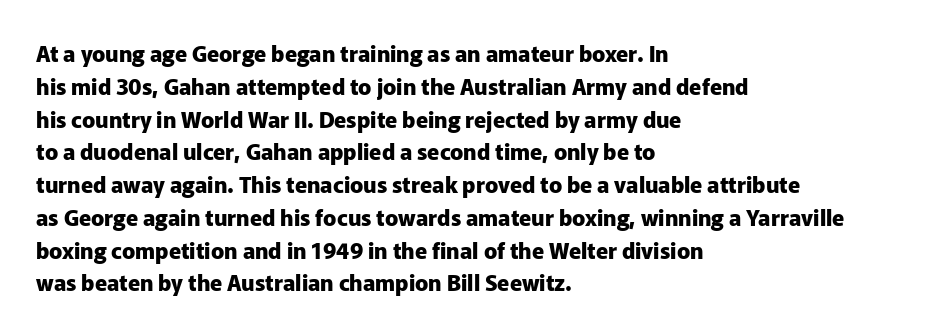
Q: Is the text bold? A: Yes.
Q: Is the text italic (slanted)? A: No, it is upright.
Q: Is the text underlined? A: No.
Q: How is the paragraph aligned? A: Left-aligned.
Q: Is the spacing between letters normal or unusually wide? A: Normal.
Q: Is the spacing between lines tight, normal or loose? A: Normal.
